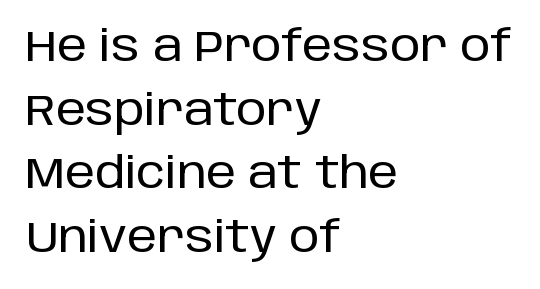
The image shows 43 px sans-serif type, upright; set left-aligned, normal line spacing (1.48x), normal letter spacing, not underlined; low stroke contrast and a large x-height.
